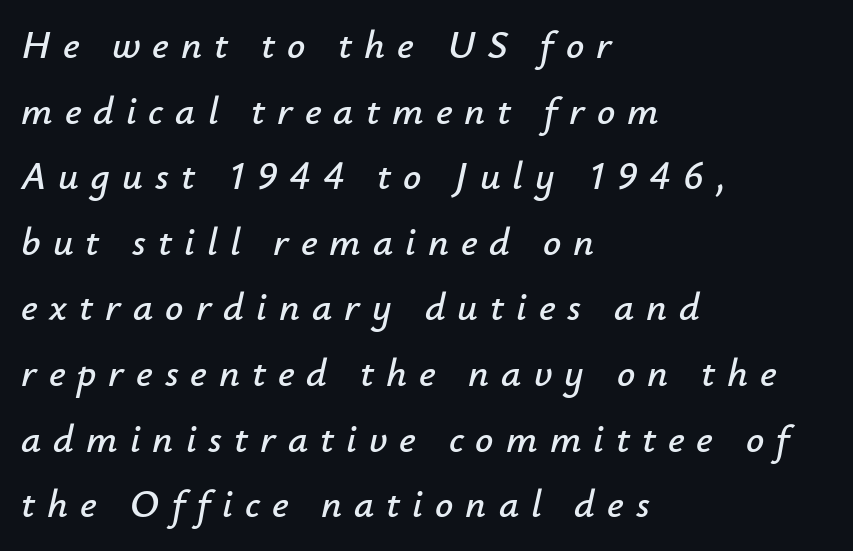
Underlining? Definitely not there. The glyphs look as if they've been sheared to an angle. Successive baselines arrive at the customary interval. Each word looks stretched out because of the extra space between its letters.
